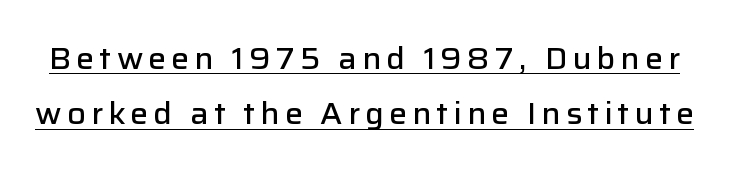
The image shows 30 px semibold sans-serif type, upright; set line spacing 1.84x, underlined; low stroke contrast and a medium x-height.
